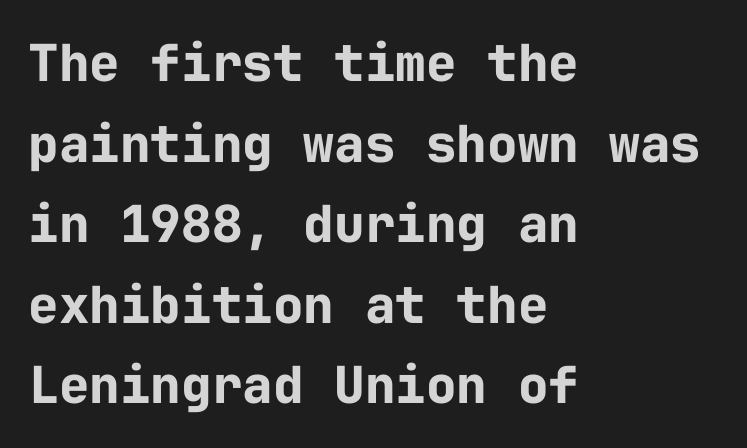
{"serif": "no", "italic": "no", "bold": "yes", "weight": "bold", "width": "normal", "stroke_contrast": "low", "x_height": "medium", "monospaced": "yes", "underline": "no", "align": "left", "line_spacing": "normal", "line_spacing_ratio": 1.58, "letter_spacing": "normal", "letter_spacing_em": 0.0, "glyph_px": 51}
